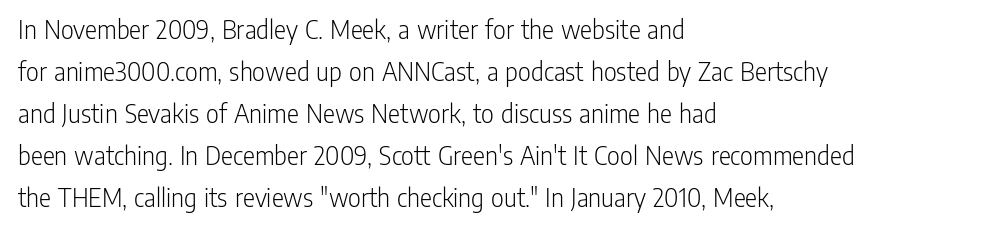
What's the leading like? Ordinary, nothing unusual. Caption: multi-line text, flush left, ragged right. You could not count columns in this text — the font is proportionally spaced. No extra ink here — the face is not bold.
